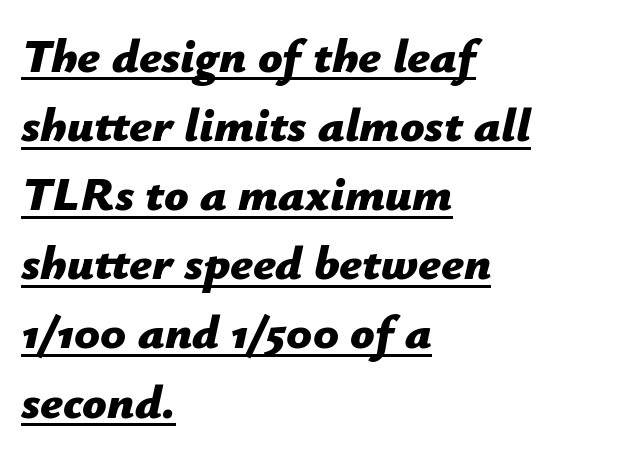
{"italic": "yes", "lean": "right", "slant_degrees": 12, "bold": "yes", "weight": "bold", "width": "normal", "stroke_contrast": "low", "x_height": "medium", "monospaced": "no", "underline": "yes", "align": "left", "line_spacing": "normal", "line_spacing_ratio": 1.44, "letter_spacing": "normal", "letter_spacing_em": 0.0, "glyph_px": 48}
